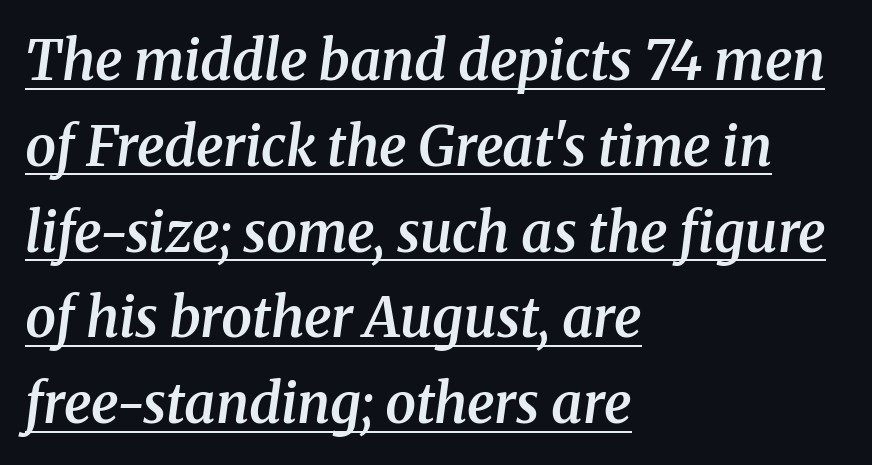
{"serif": "yes", "italic": "yes", "lean": "right", "slant_degrees": 8, "bold": "semi", "weight": "semibold", "width": "normal", "stroke_contrast": "medium", "x_height": "medium", "monospaced": "no", "underline": "yes", "align": "left", "line_spacing": "normal", "line_spacing_ratio": 1.56, "letter_spacing": "normal", "letter_spacing_em": 0.0, "glyph_px": 55}
